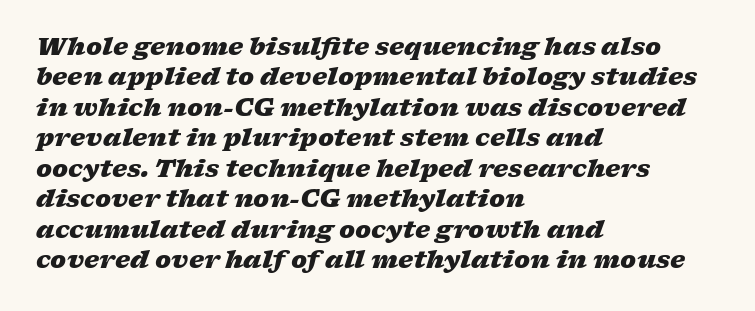
Q: Is the text bold? A: Yes.
Q: Is the text italic (slanted)? A: Yes, it leans right by about 17 degrees.
Q: Is the text underlined? A: No.
Q: How is the paragraph aligned? A: Left-aligned.
Q: Is the spacing between letters normal or unusually wide? A: Normal.
Q: Is the spacing between lines tight, normal or loose? A: Normal.
